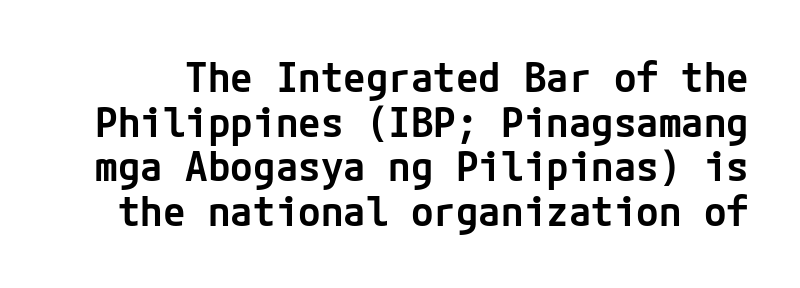
Notice how descenders almost collide with the ascenders below — that's tight leading. Posture: vertical. Tracking value appears to be zero — textbook default spacing. I'd call this a sans setting — the letters go barefoot. Rule under the text: the space is simply empty.
